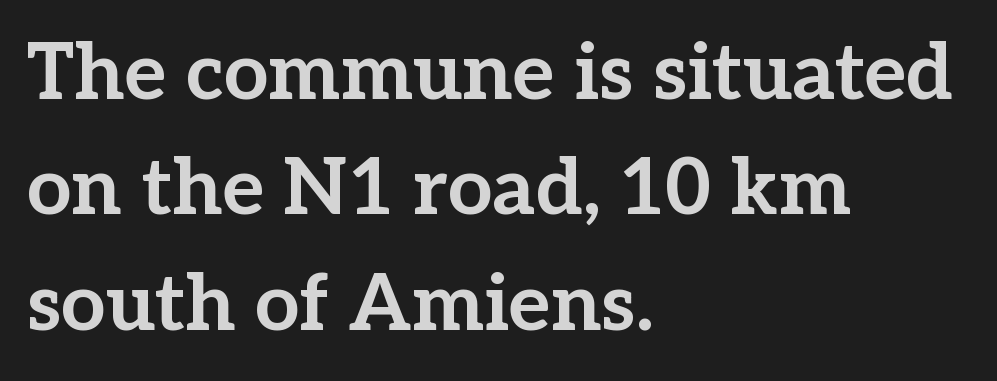
This rendering employs a face with finishing strokes, i.e., a serif. On the weight axis this lands at bold, roughly 700. Ascenders rise straight up at ninety degrees. Compared with typical paragraphs, the rows here are spaced about the same. The typesetter chose a ragged-right arrangement here. There is no visible air inserted between adjacent glyphs.
